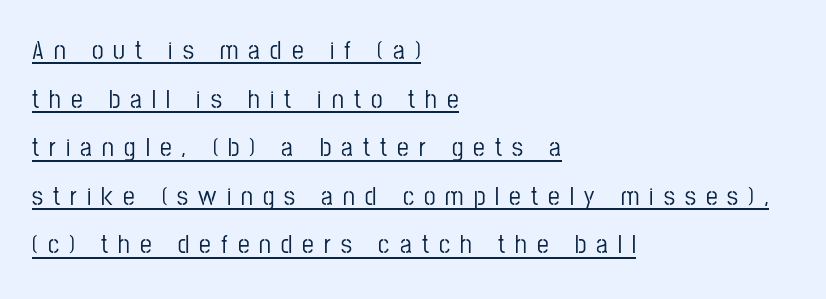
Q: Is the text italic (slanted)? A: No, it is upright.
Q: Is the text underlined? A: Yes.
Q: How is the paragraph aligned? A: Left-aligned.
Q: Is the spacing between letters normal or unusually wide? A: Unusually wide.
